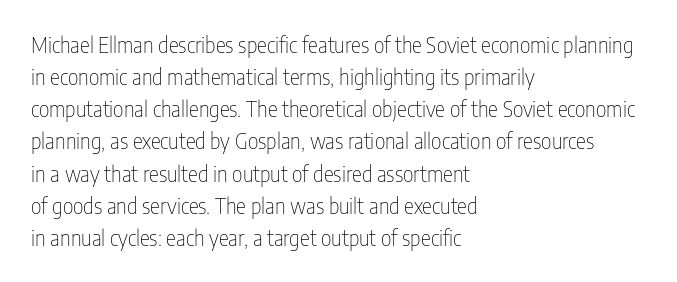
Q: Is the text bold? A: No.
Q: Is the text italic (slanted)? A: No, it is upright.
Q: Is the text underlined? A: No.
Q: How is the paragraph aligned? A: Left-aligned.
Q: Is the spacing between letters normal or unusually wide? A: Normal.
Q: Is the spacing between lines tight, normal or loose? A: Normal.
